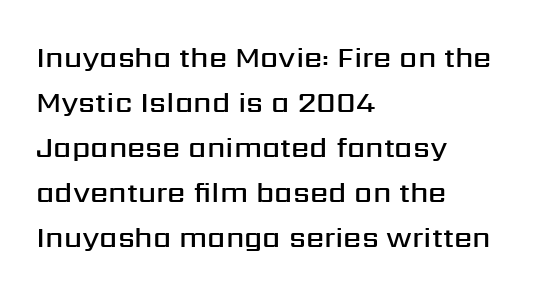
Q: Is the text bold? A: Semi-bold.
Q: Is the text italic (slanted)? A: No, it is upright.
Q: Is the typeface a serif or a sans-serif typeface? A: Sans-serif.
Q: Is the text underlined? A: No.
Q: How is the paragraph aligned? A: Left-aligned.
Q: Is the spacing between letters normal or unusually wide? A: Normal.
Q: Is the spacing between lines tight, normal or loose? A: Normal.
Q: Width (condensed, normal, or wide)? A: Normal.
Q: Stroke contrast? A: Medium.
Q: x-height? A: Medium.
Q: Monospaced? A: No.
